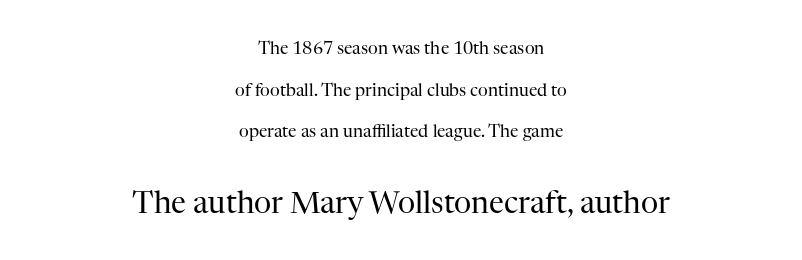
Q: Is the text bold? A: No.
Q: Is the text italic (slanted)? A: No, it is upright.
Q: Is the typeface a serif or a sans-serif typeface? A: Serif.
Q: Is the text underlined? A: No.
Q: How is the paragraph aligned? A: Centered.
Q: Is the spacing between letters normal or unusually wide? A: Normal.
Q: Is the spacing between lines tight, normal or loose? A: Loose.
Q: Which block of text is set in a larger size, the first (top) or the second (bottom)? A: The second (bottom) one.
Q: Width (condensed, normal, or wide)? A: Normal.
Q: Stroke contrast? A: High.
Q: x-height? A: Medium.
Q: Monospaced? A: No.
